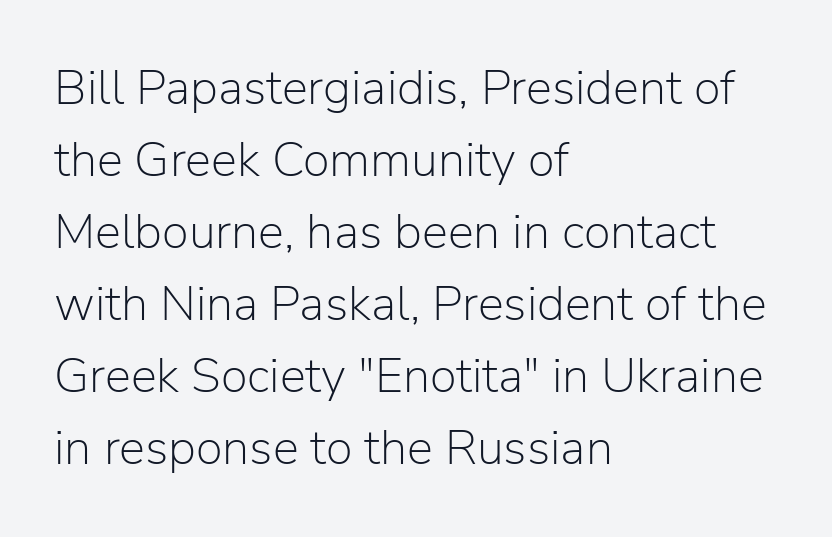
Stems here are at most as thick as an everyday book face. The face used here is proportionally spaced, like ordinary book or web type. Characters follow at the spacing the type designer built in. Alignment: flush left. Descender tails drop into unmarked territory. Unlike a traditional serif, this face leaves its strokes unadorned.
